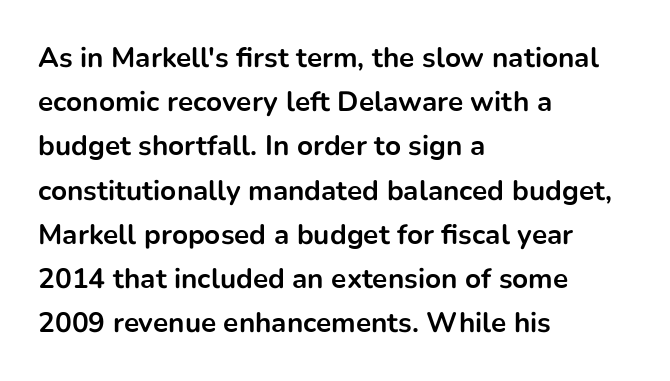
The image shows 28 px bold sans-serif type, upright; set left-aligned, normal line spacing (1.58x), normal letter spacing, not underlined; low stroke contrast and a medium x-height.
